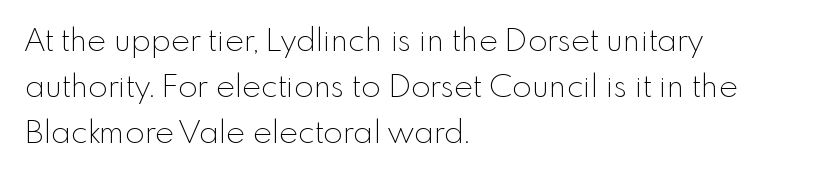
{"serif": "no", "italic": "no", "bold": "no", "weight": "thin", "width": "normal", "x_height": "small", "monospaced": "no", "underline": "no", "align": "left", "line_spacing": "normal", "line_spacing_ratio": 1.43, "letter_spacing": "normal", "letter_spacing_em": 0.0, "glyph_px": 32}
